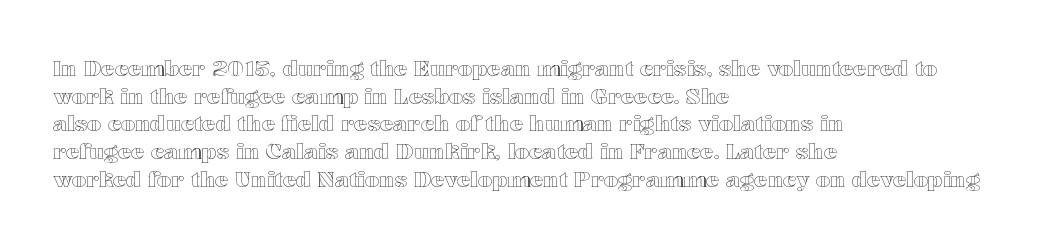
Regarding leading, the lines here are spaced in the standard way. The space beneath each line is pristine and unruled. Tracking value appears to be zero — textbook default spacing. The setting favours the left margin, as ordinary paragraphs usually do.
